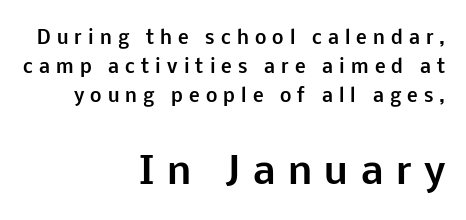
The image shows 37 px bold sans-serif type, upright; set right-aligned, normal line spacing (1.62x), unusually wide letter spacing (+0.34 em), not underlined; the second (bottom) block is 2.06x larger; low stroke contrast and a medium x-height.
